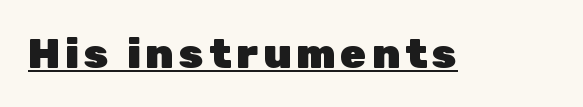
The letters advance in unequal steps, a hallmark of proportional type. The letters carry no serifs — their stems end cleanly without finishing strokes. You can tell it's not italic because the verticals are truly vertical. This sample carries an underscore along the baseline area. The sample has been set heavy, in full bold.
